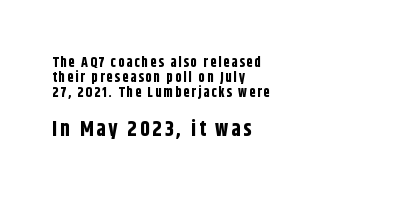
{"italic": "no", "bold": "yes", "underline": "no", "align": "left", "line_spacing": "tight", "line_spacing_ratio": 1.06, "larger_block": "second", "size_ratio": 1.5, "glyph_px": 21}
